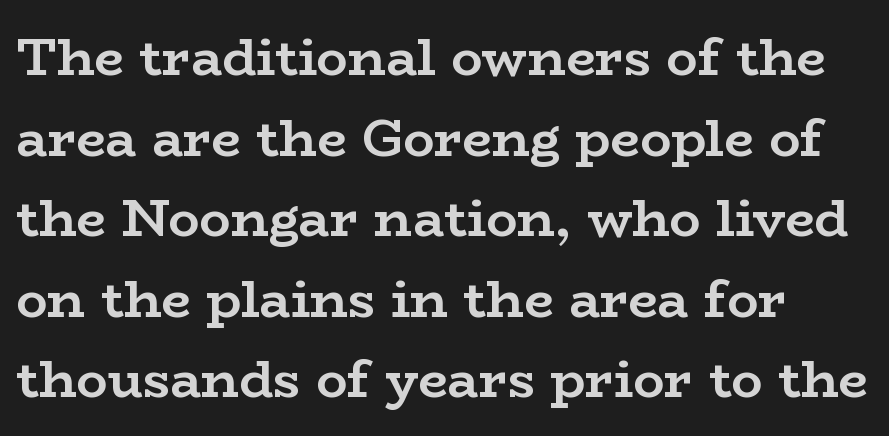
Italic? Not at all — the glyphs are vertical. The face used here is rendered with its standard letterfit. These lines stack with their left ends in a neat column. No word sits above an underline. Small tapered or slab feet sit at the stroke ends, so this counts as serif. A full-strength bold gives these letters their thick strokes.
